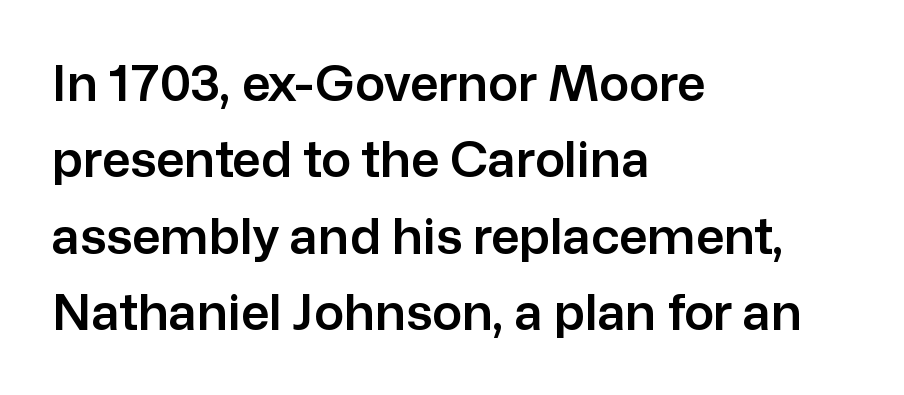
{"serif": "no", "italic": "no", "width": "normal", "stroke_contrast": "low", "x_height": "medium", "monospaced": "no", "underline": "no", "align": "left", "line_spacing": "normal", "line_spacing_ratio": 1.53, "letter_spacing": "normal", "letter_spacing_em": 0.0, "glyph_px": 50}
